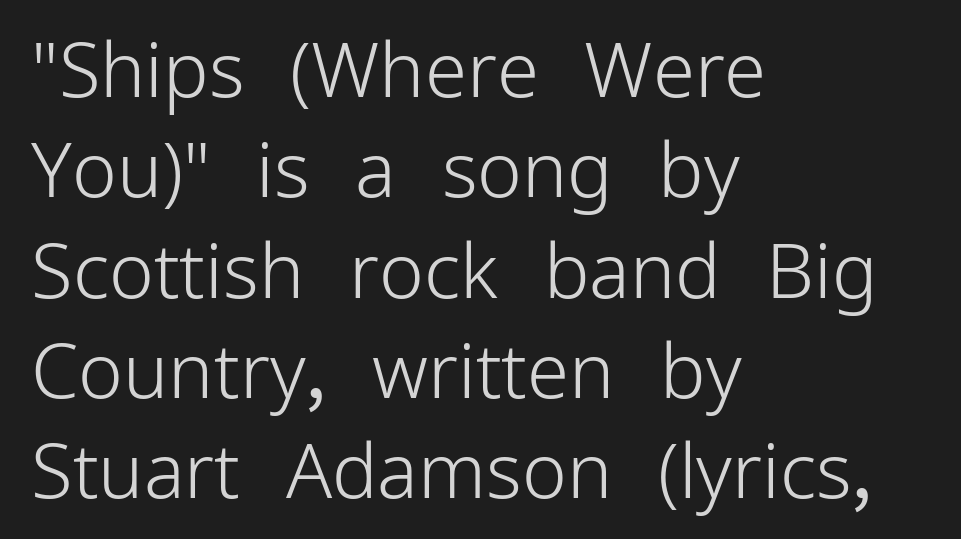
This sample uses a sans-serif face. Reading down the column, the eye jumps a familiar distance to each next line. Characters follow at the spacing the type designer built in. Weight: in the light-to-regular range. Descenders are the only things crossing below the line.
